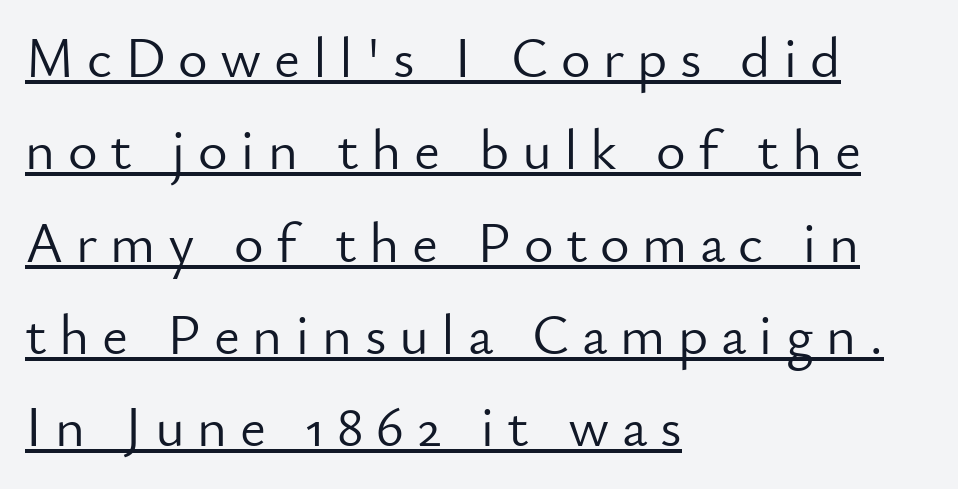
{"serif": "no", "italic": "no", "bold": "no", "weight": "light", "width": "normal", "stroke_contrast": "low", "x_height": "small", "monospaced": "no", "underline": "yes", "align": "left", "line_spacing": "normal", "line_spacing_ratio": 1.62, "letter_spacing": "wide", "letter_spacing_em": 0.22, "glyph_px": 57}
